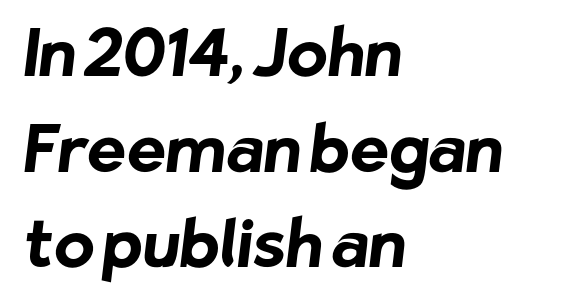
{"serif": "no", "bold": "yes", "weight": "bold", "width": "normal", "stroke_contrast": "low", "x_height": "medium", "monospaced": "no", "underline": "no", "align": "left", "line_spacing": "normal", "line_spacing_ratio": 1.45, "letter_spacing": "normal", "letter_spacing_em": 0.0, "glyph_px": 66}
